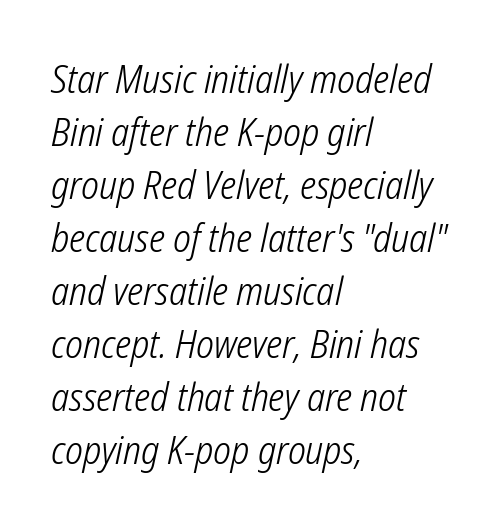
Heaviness? Minimal to ordinary, like unemphasized prose. A student would call this left alignment; a typographer would say flush left, rag right. Standard letterfit; no display-style spreading of the glyphs. The designer left line spacing at the default.
